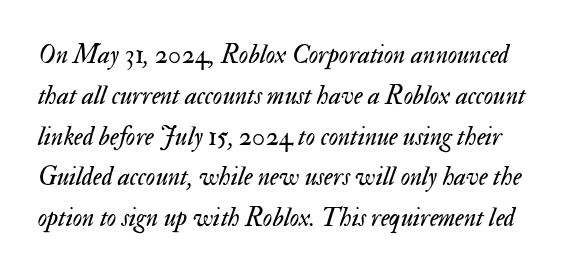
Lines of text with bare space underneath. Rendered with sloped, italic letterforms. Vertically, the passage feels balanced, rows spaced as you'd expect. The type is set solid horizontally, with unmodified tracking.
